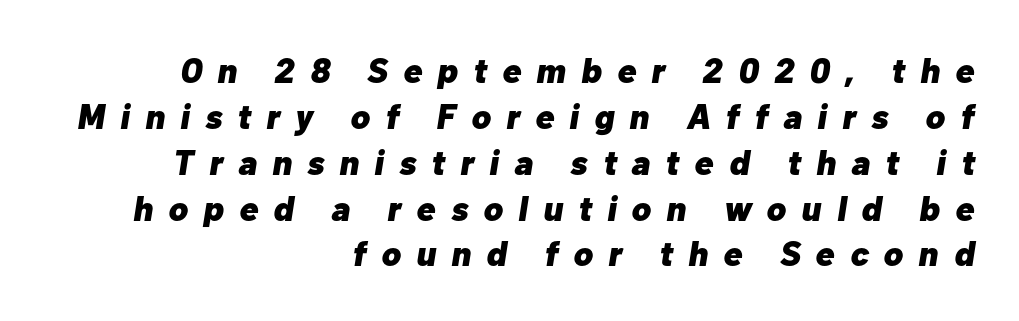
The image shows 35 px heavy type, italic (leaning right); set right-aligned, normal line spacing (1.31x), unusually wide letter spacing (+0.44 em), not underlined; low stroke contrast and a medium x-height.
